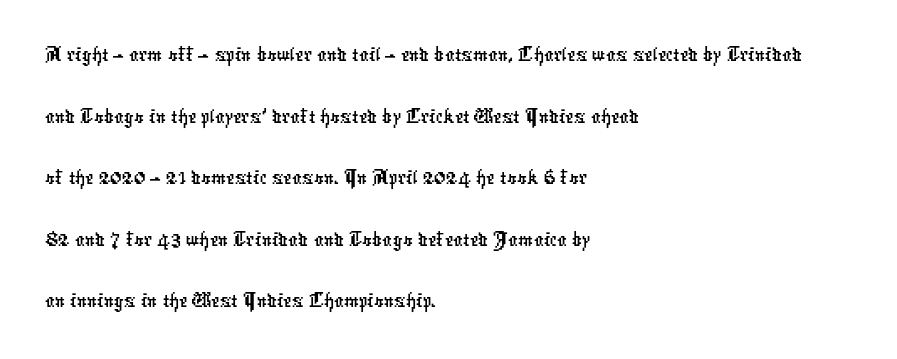
Q: Is the typeface a serif or a sans-serif typeface? A: Sans-serif.
Q: Is the text underlined? A: No.
Q: How is the paragraph aligned? A: Left-aligned.
Q: Is the spacing between letters normal or unusually wide? A: Normal.
Q: Is the spacing between lines tight, normal or loose? A: Normal.
Q: Width (condensed, normal, or wide)? A: Condensed.
Q: Stroke contrast? A: Low.
Q: x-height? A: Medium.
Q: Monospaced? A: No.
